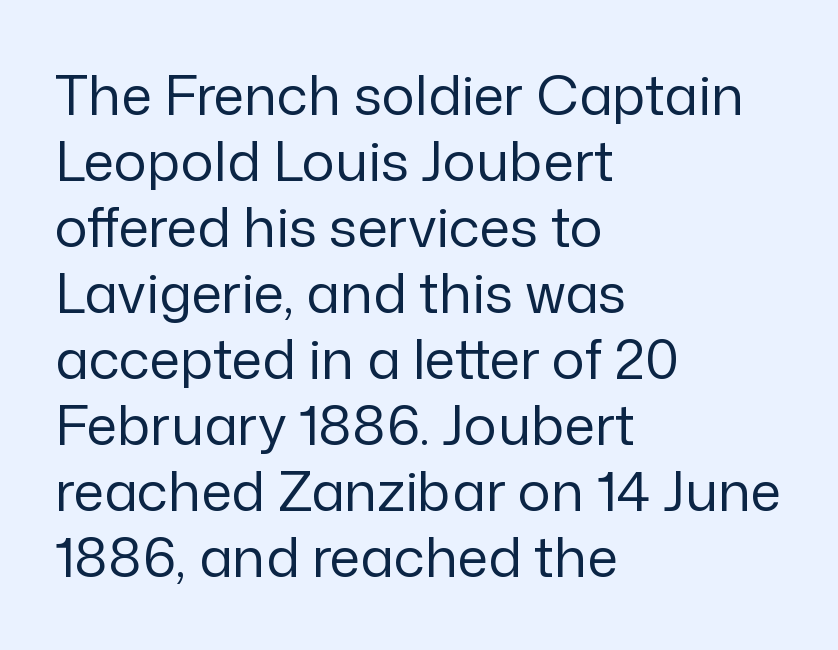
{"serif": "no", "italic": "no", "bold": "no", "weight": "regular", "width": "normal", "stroke_contrast": "low", "x_height": "medium", "monospaced": "no", "underline": "no", "align": "left", "line_spacing_ratio": 1.2, "letter_spacing": "normal", "letter_spacing_em": 0.0, "glyph_px": 55}
